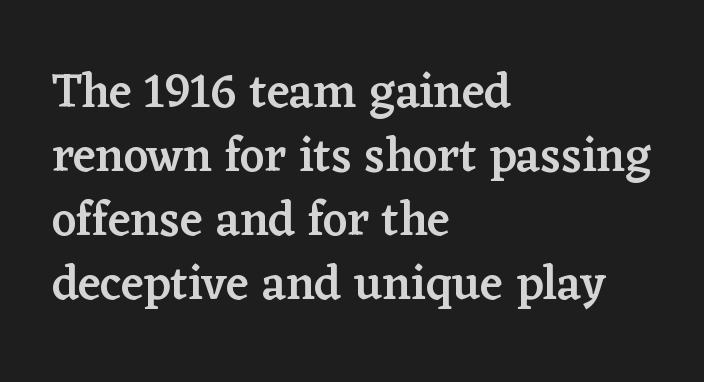
Decoration check: the copy has no underline. Rows of type keep a routine distance in the vertical direction. Ascenders rise straight up at ninety degrees. Do the characters align in a grid? No, the font is proportional. Caption: standard tracking, unaltered.
